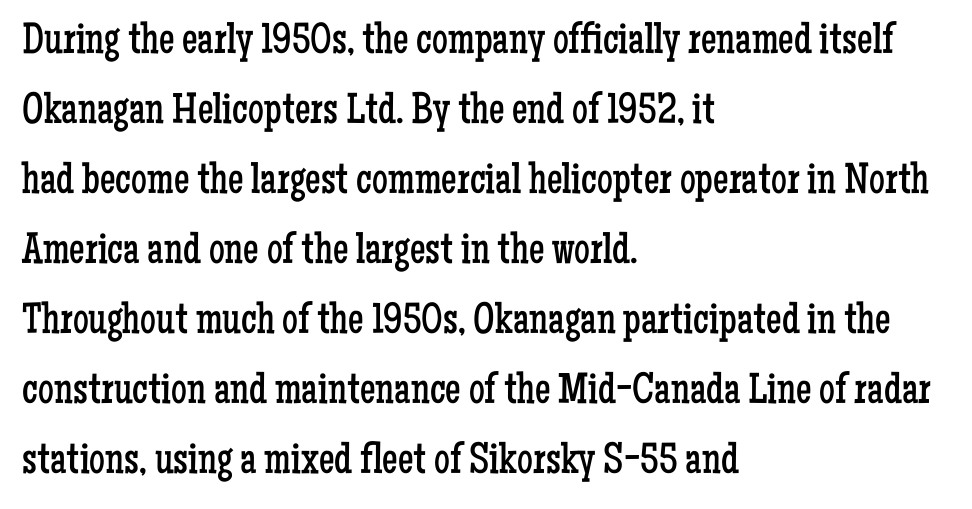
The image shows 44 px regular-weight, condensed serif type, upright; set left-aligned, normal line spacing (1.59x), normal letter spacing, not underlined; low stroke contrast and a medium x-height.
